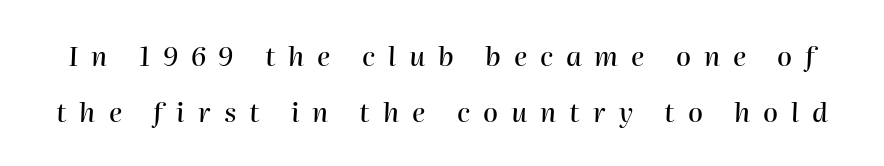
{"italic": "yes", "lean": "right", "slant_degrees": 2, "underline": "no", "line_spacing": "loose", "line_spacing_ratio": 2.09, "letter_spacing": "wide", "letter_spacing_em": 0.48, "glyph_px": 27}
